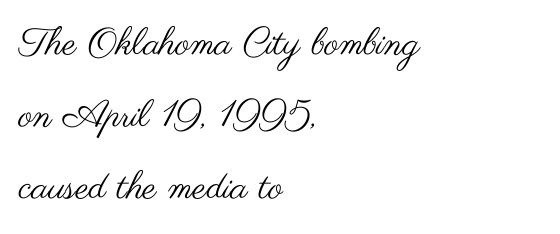
Q: Is the text bold? A: No.
Q: Is the text italic (slanted)? A: Yes.
Q: Is the typeface a serif or a sans-serif typeface? A: Sans-serif.
Q: Is the text underlined? A: No.
Q: How is the paragraph aligned? A: Left-aligned.
Q: Is the spacing between letters normal or unusually wide? A: Normal.
Q: Width (condensed, normal, or wide)? A: Wide.
Q: Stroke contrast? A: Medium.
Q: x-height? A: Small.
Q: Monospaced? A: No.
